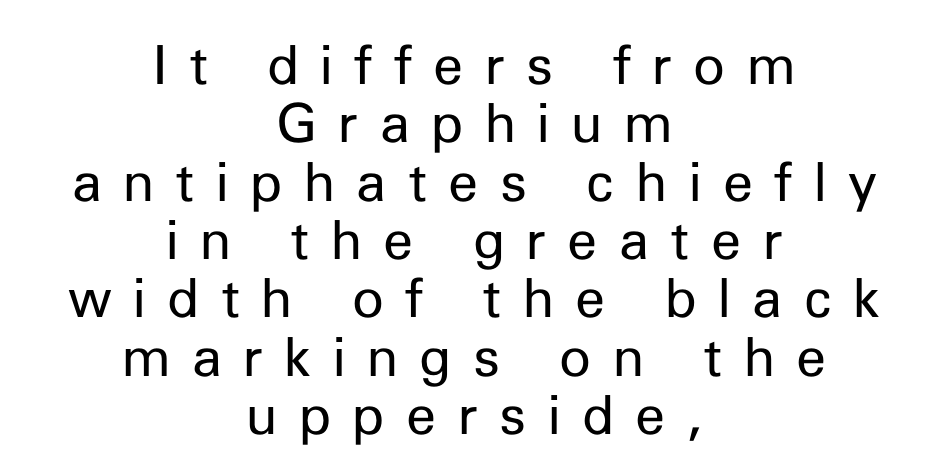
The image shows 54 px regular-weight sans-serif type, upright; set centered, tight line spacing (1.08x), unusually wide letter spacing (+0.4 em), not underlined; low stroke contrast and a medium x-height.
